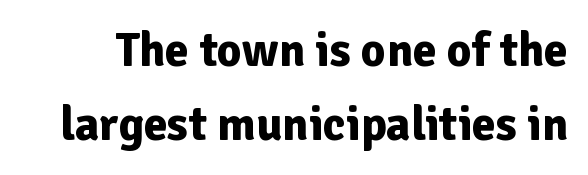
Q: Is the text bold? A: Yes.
Q: Is the text italic (slanted)? A: No, it is upright.
Q: Is the typeface a serif or a sans-serif typeface? A: Sans-serif.
Q: Is the text underlined? A: No.
Q: Is the spacing between letters normal or unusually wide? A: Normal.
Q: Is the spacing between lines tight, normal or loose? A: Normal.
Q: Width (condensed, normal, or wide)? A: Normal.
Q: Stroke contrast? A: Low.
Q: x-height? A: Medium.
Q: Monospaced? A: No.
